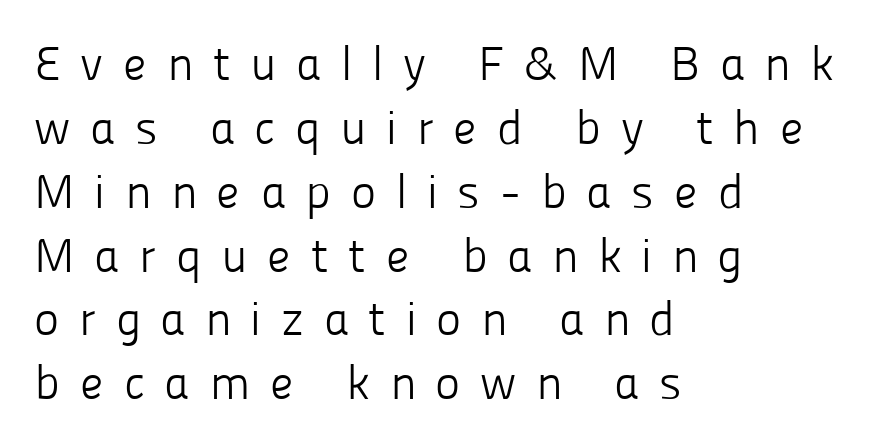
{"serif": "no", "italic": "no", "bold": "no", "weight": "light", "width": "normal", "stroke_contrast": "low", "x_height": "medium", "monospaced": "no", "underline": "no", "align": "left", "line_spacing": "normal", "line_spacing_ratio": 1.33, "letter_spacing": "wide", "letter_spacing_em": 0.41, "glyph_px": 48}
